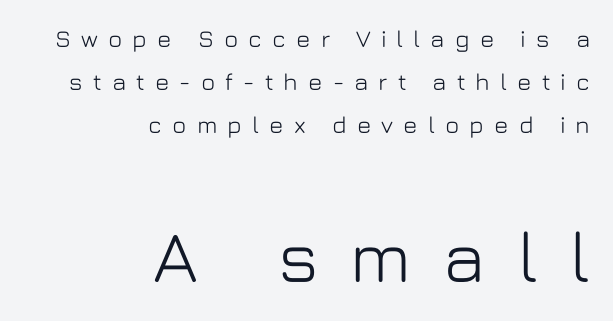
{"serif": "no", "italic": "no", "width": "normal", "stroke_contrast": "low", "x_height": "medium", "monospaced": "no", "underline": "no", "align": "right", "line_spacing_ratio": 1.8, "letter_spacing": "wide", "letter_spacing_em": 0.42, "larger_block": "second", "size_ratio": 3.04, "glyph_px": 73}
